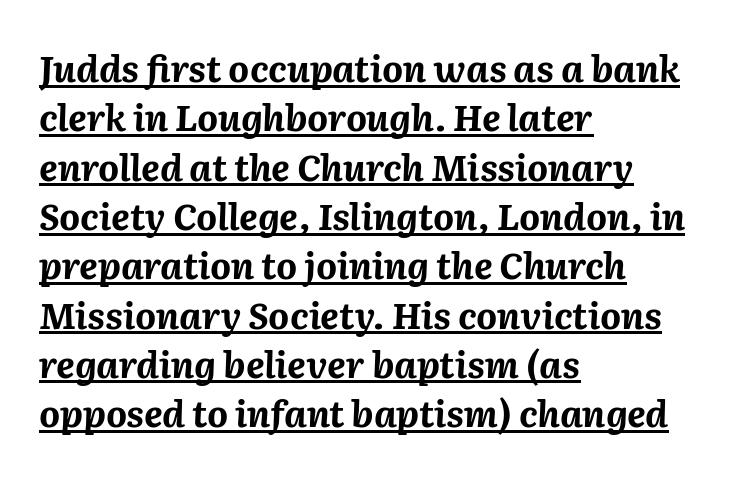
Q: Is the text bold? A: Yes.
Q: Is the text italic (slanted)? A: Yes, it leans right by about 2 degrees.
Q: Is the text underlined? A: Yes.
Q: How is the paragraph aligned? A: Left-aligned.
Q: Is the spacing between letters normal or unusually wide? A: Normal.
Q: Is the spacing between lines tight, normal or loose? A: Normal.
Q: Width (condensed, normal, or wide)? A: Normal.
Q: Stroke contrast? A: Medium.
Q: x-height? A: Medium.
Q: Monospaced? A: No.
